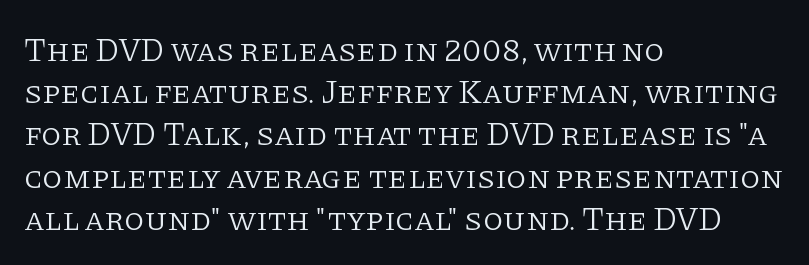
{"serif": "yes", "italic": "no", "bold": "no", "weight": "light", "width": "normal", "stroke_contrast": "low", "x_height": "large", "monospaced": "no", "underline": "no", "align": "left", "line_spacing": "normal", "line_spacing_ratio": 1.28, "letter_spacing": "normal", "letter_spacing_em": 0.0, "glyph_px": 33}
